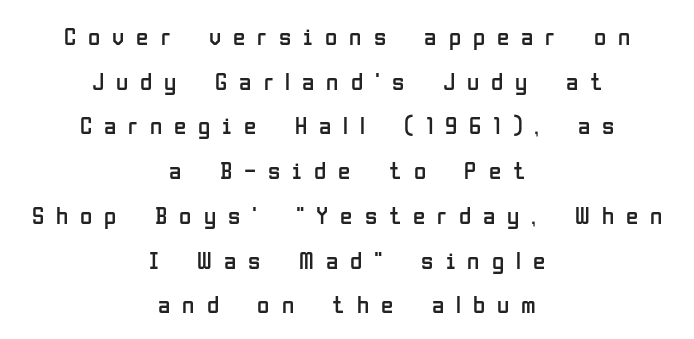
The image shows 25 px text type, upright; set centered, line spacing 1.79x, unusually wide letter spacing (+0.48 em), not underlined.
